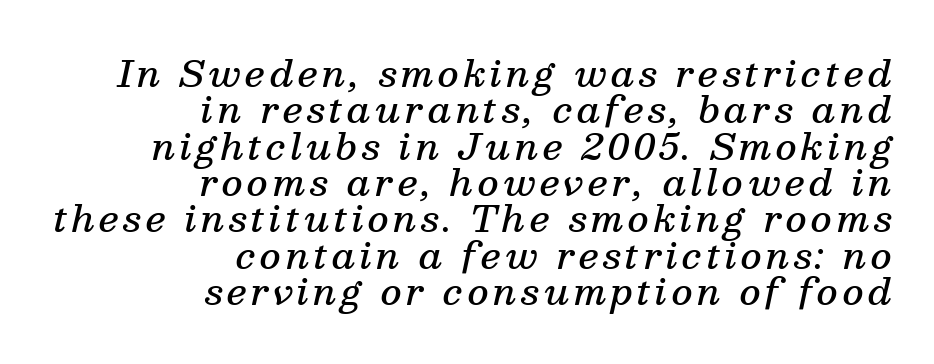
Bare-footed words on every line. Here the designer chose a conventional face with non-uniform glyph widths. Stems and bowls a touch heavier than normal — semibold. The space between consecutive lines is stingy. Look at the bottom of the vertical strokes: they flare into serifs here.
